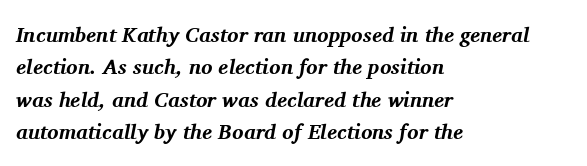
{"italic": "yes", "lean": "right", "slant_degrees": 11, "bold": "yes", "underline": "no", "align": "left", "line_spacing": "normal", "line_spacing_ratio": 1.54, "letter_spacing": "normal", "letter_spacing_em": 0.0, "glyph_px": 21}
